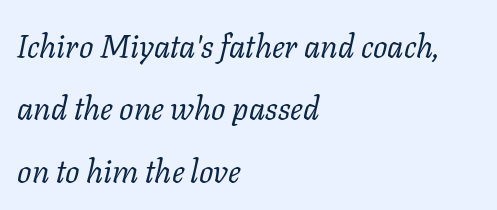
Q: Is the text bold? A: No.
Q: Is the text italic (slanted)? A: Yes, it leans right by about 11 degrees.
Q: Is the typeface a serif or a sans-serif typeface? A: Serif.
Q: Is the text underlined? A: No.
Q: How is the paragraph aligned? A: Left-aligned.
Q: Is the spacing between letters normal or unusually wide? A: Normal.
Q: Is the spacing between lines tight, normal or loose? A: Loose.
Q: Width (condensed, normal, or wide)? A: Normal.
Q: Stroke contrast? A: Low.
Q: x-height? A: Medium.
Q: Monospaced? A: No.
